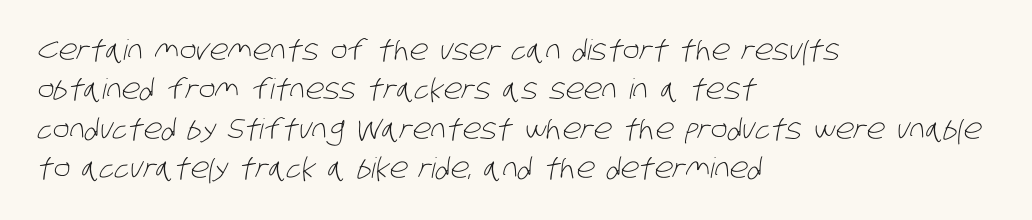
The image shows 28 px light, condensed sans-serif type; set left-aligned, normal line spacing (1.41x), normal letter spacing, not underlined; low stroke contrast and a large x-height.
